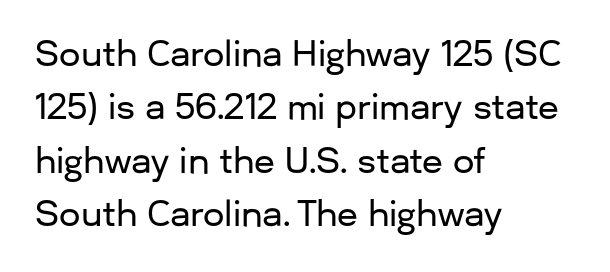
Is this a fixed-width face? No — the glyphs have proportional, varying widths. Nothing unusual about the tracking: characters are spaced as the font intends. The characters display no serif detailing; their extremities are plain. Horizontal alignment here is leftward, the default for most running prose.
